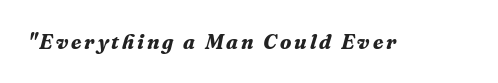
{"italic": "yes", "lean": "right", "slant_degrees": 16, "bold": "yes", "underline": "no", "glyph_px": 21}
